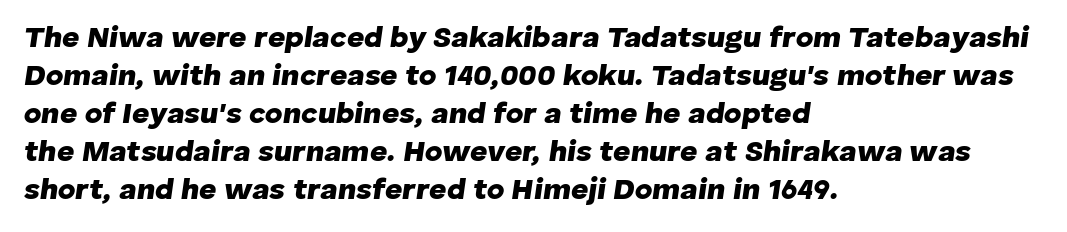
{"italic": "yes", "lean": "right", "slant_degrees": 8, "bold": "yes", "weight": "heavy", "width": "normal", "stroke_contrast": "low", "x_height": "medium", "monospaced": "no", "underline": "no", "align": "left", "line_spacing": "normal", "line_spacing_ratio": 1.27, "letter_spacing": "normal", "letter_spacing_em": 0.0, "glyph_px": 30}
